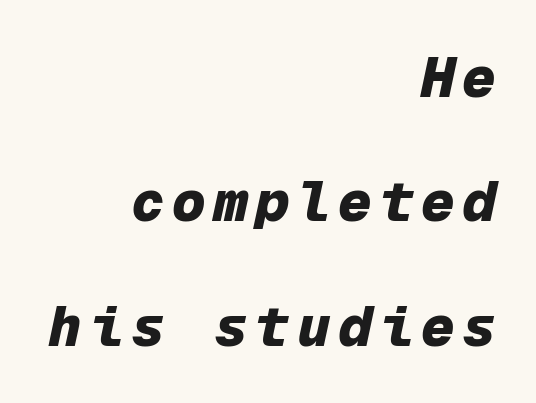
Q: Is the text bold? A: Yes.
Q: Is the text italic (slanted)? A: Yes, it leans right by about 12 degrees.
Q: Is the text underlined? A: No.
Q: How is the paragraph aligned? A: Right-aligned.
Q: Is the spacing between lines tight, normal or loose? A: Loose.
Q: Width (condensed, normal, or wide)? A: Normal.
Q: Stroke contrast? A: Low.
Q: x-height? A: Medium.
Q: Monospaced? A: Yes.
